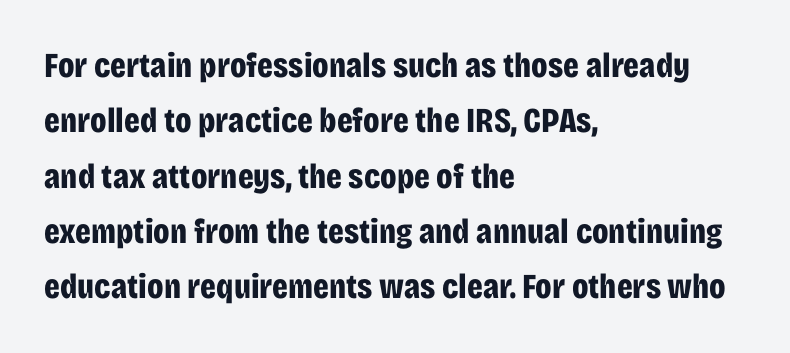
On the weight axis this lands at bold, roughly 700. Check under the words: just untouched page. Vertical strokes here are truly vertical. Every row of glyphs begins at an identical x-position on the left.
